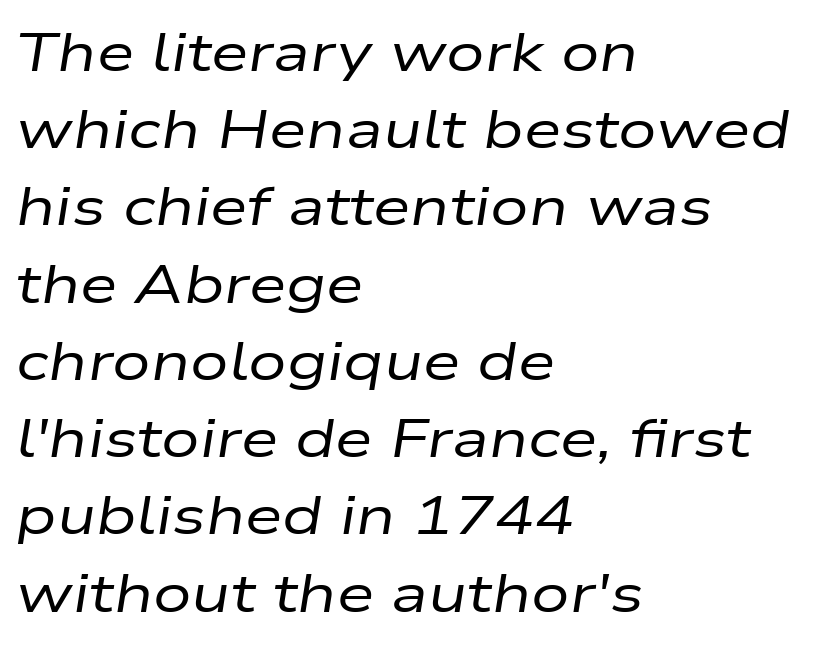
The image shows 54 px regular-weight, wide type, italic (leaning right); set left-aligned, normal line spacing (1.43x), normal letter spacing, not underlined; low stroke contrast and a medium x-height.
